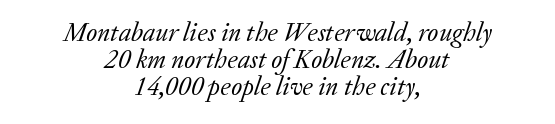
The image shows 26 px text type, italic (leaning right); set centered, tight line spacing (1.04x), normal letter spacing, not underlined.
